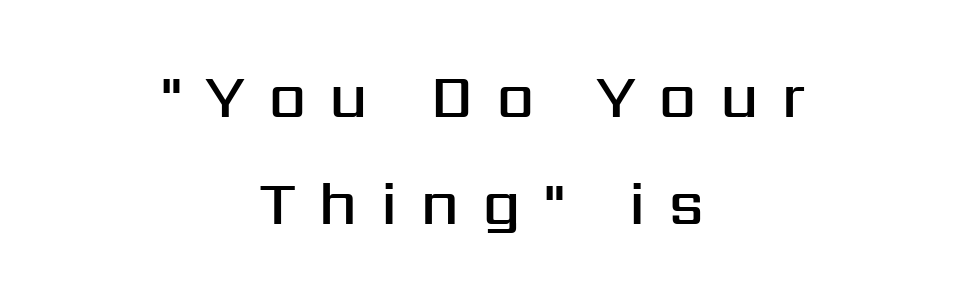
Q: Is the text bold? A: Semi-bold.
Q: Is the text italic (slanted)? A: No, it is upright.
Q: Is the typeface a serif or a sans-serif typeface? A: Sans-serif.
Q: Is the text underlined? A: No.
Q: How is the paragraph aligned? A: Centered.
Q: Is the spacing between letters normal or unusually wide? A: Unusually wide.
Q: Width (condensed, normal, or wide)? A: Normal.
Q: Stroke contrast? A: Medium.
Q: x-height? A: Medium.
Q: Monospaced? A: No.
